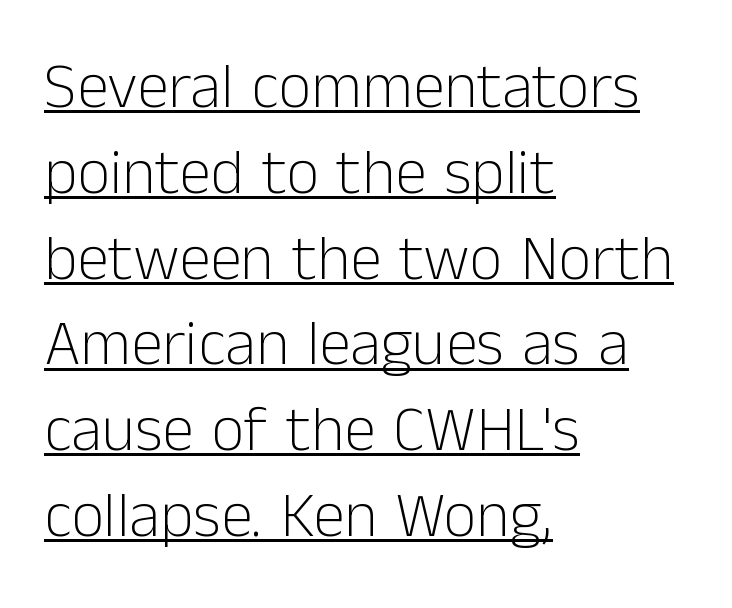
The image shows 64 px light sans-serif type, upright; set left-aligned, normal line spacing (1.34x), normal letter spacing, underlined; low stroke contrast and a medium x-height.
